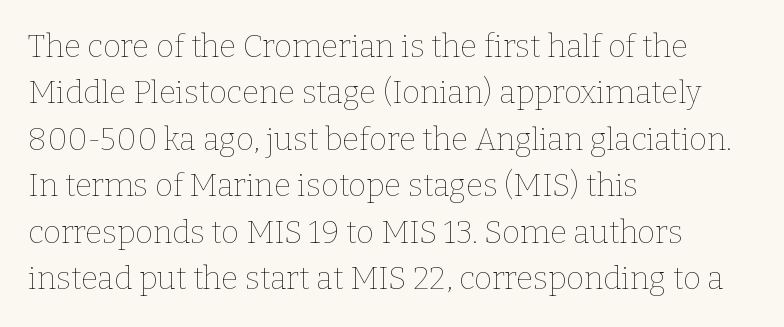
The image shows 31 px thin type, upright; set left-aligned, normal line spacing (1.5x), normal letter spacing, not underlined; low stroke contrast and a medium x-height.
